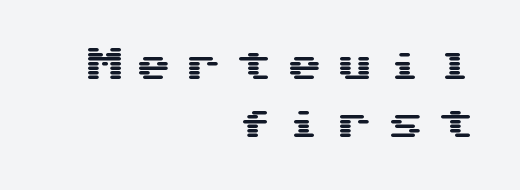
A normal amount of white space separates one row of letters from the next. Each row of text sits above clean, open space. You can tell it's not italic because the verticals are truly vertical. Is the letter spacing exaggerated? Yes — the characters are pushed far apart. Font category for this specimen: sans-serif.
